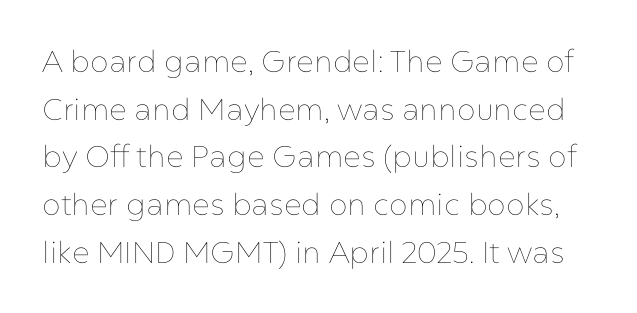
Q: Is the text bold? A: No.
Q: Is the text italic (slanted)? A: No, it is upright.
Q: Is the text underlined? A: No.
Q: Is the spacing between letters normal or unusually wide? A: Normal.
Q: Is the spacing between lines tight, normal or loose? A: Normal.
Q: Width (condensed, normal, or wide)? A: Normal.
Q: Stroke contrast? A: Low.
Q: x-height? A: Medium.
Q: Monospaced? A: No.
